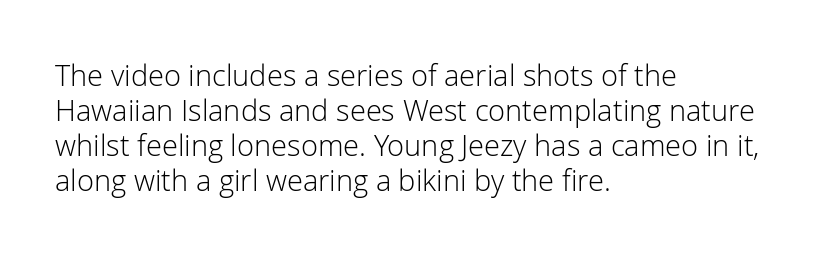
The image shows 29 px light sans-serif type, upright; set left-aligned, line spacing 1.21x, normal letter spacing, not underlined; low stroke contrast and a medium x-height.
